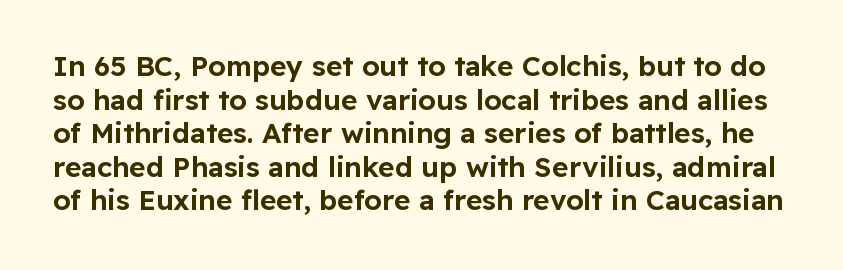
The gap between lines stays unmarked. In terms of letterform style, serifs are entirely absent. Caption: standard tracking, unaltered. Do the characters align in a grid? No, the font is proportional.
